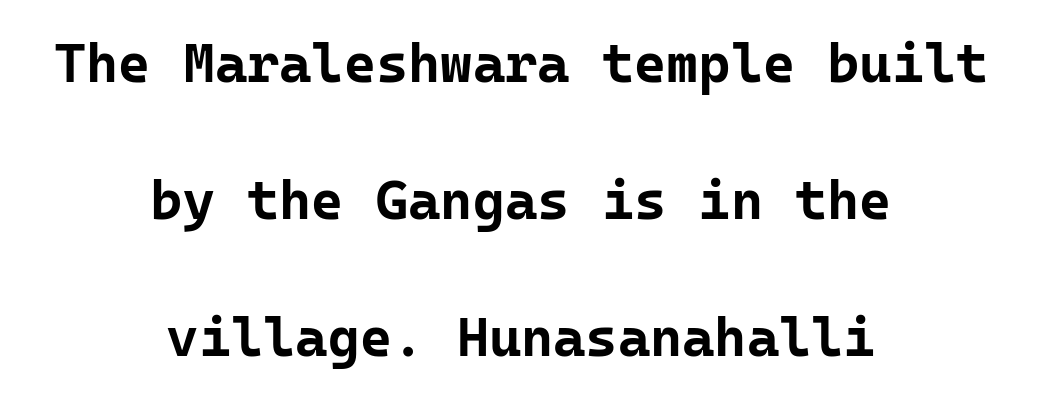
Q: Is the text bold? A: Yes.
Q: Is the text italic (slanted)? A: No, it is upright.
Q: Is the typeface a serif or a sans-serif typeface? A: Sans-serif.
Q: Is the text underlined? A: No.
Q: How is the paragraph aligned? A: Centered.
Q: Is the spacing between letters normal or unusually wide? A: Normal.
Q: Is the spacing between lines tight, normal or loose? A: Loose.
Q: Width (condensed, normal, or wide)? A: Normal.
Q: Stroke contrast? A: Low.
Q: x-height? A: Medium.
Q: Monospaced? A: Yes.
